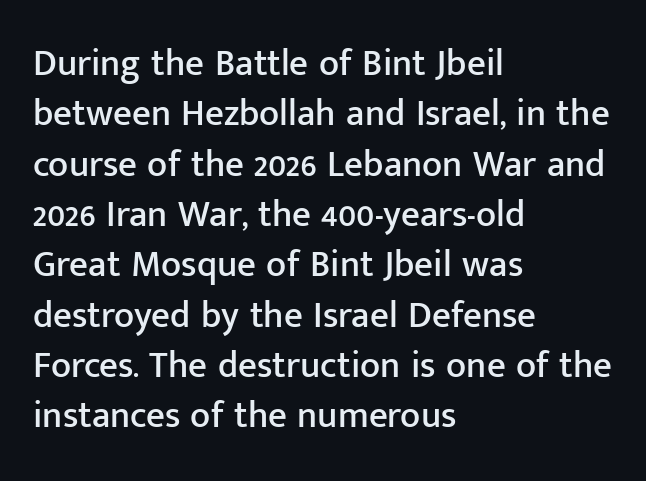
Q: Is the text italic (slanted)? A: No, it is upright.
Q: Is the typeface a serif or a sans-serif typeface? A: Sans-serif.
Q: Is the text underlined? A: No.
Q: How is the paragraph aligned? A: Left-aligned.
Q: Is the spacing between letters normal or unusually wide? A: Normal.
Q: Is the spacing between lines tight, normal or loose? A: Normal.
Q: Width (condensed, normal, or wide)? A: Normal.
Q: Stroke contrast? A: Low.
Q: x-height? A: Medium.
Q: Monospaced? A: No.
